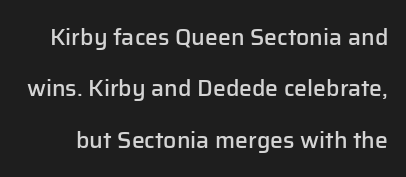
Rows of type keep a wide berth in the vertical direction. The space beneath each line is pristine and unruled. The letters are semibold — heavier than regular but short of a full bold. Words appear dense and cohesive because spacing is normal.
